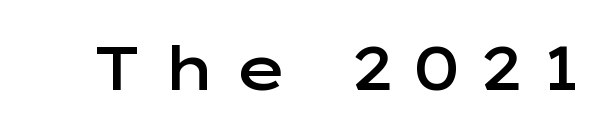
Q: Is the text bold? A: Semi-bold.
Q: Is the text italic (slanted)? A: No, it is upright.
Q: Is the typeface a serif or a sans-serif typeface? A: Sans-serif.
Q: Is the text underlined? A: No.
Q: Is the spacing between letters normal or unusually wide? A: Unusually wide.
Q: Width (condensed, normal, or wide)? A: Wide.
Q: Stroke contrast? A: Low.
Q: x-height? A: Medium.
Q: Monospaced? A: No.
